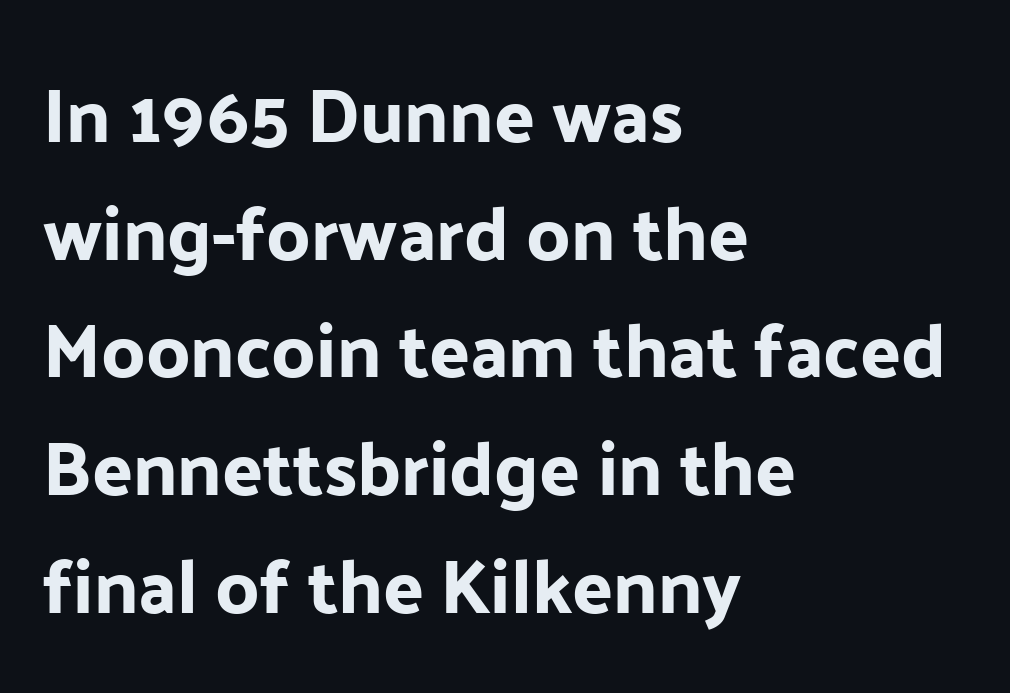
The image shows 75 px sans-serif type, upright; set left-aligned, normal line spacing (1.57x), normal letter spacing, not underlined; low stroke contrast and a medium x-height.
